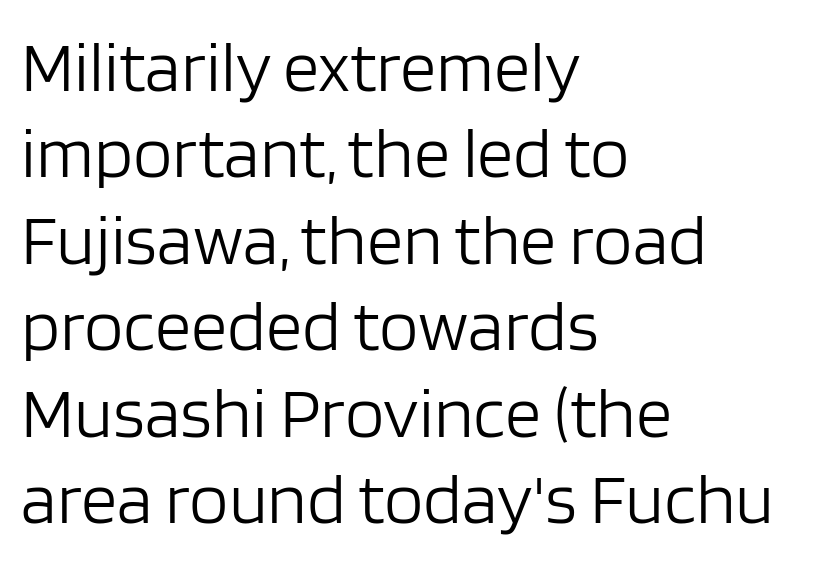
The typeface chosen for these lines omits serifs. This is not heavy type; no bold has been used. The gap between lines stays unmarked. The rendering uses natural spacing where letterforms have individual widths. The typesetter chose a ragged-right arrangement here.
